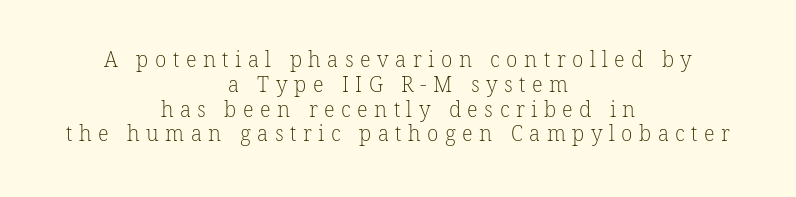
A student would call this center alignment; a typographer would say set centered. Glance below the letters and you will spot only blank space. This is not heavy type; no bold has been used. Between one letter and the next there's a generous, obvious gap.
